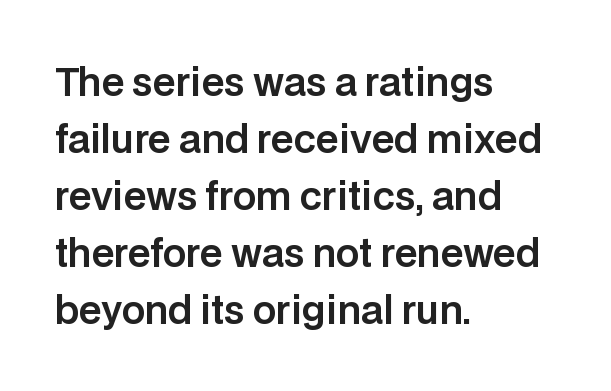
The image shows 37 px sans-serif type, upright; set left-aligned, normal line spacing (1.54x), normal letter spacing, not underlined; low stroke contrast and a large x-height.
